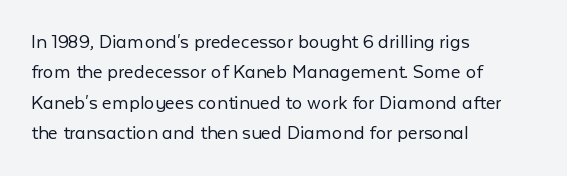
Letter spacing: default. Ink coverage per letter is moderate at most. The rag falls on the right side of this text block. Descenders are the only things crossing below the line. This block has exactly the height ordinary leading produces. This is the regular roman posture of the typeface.
